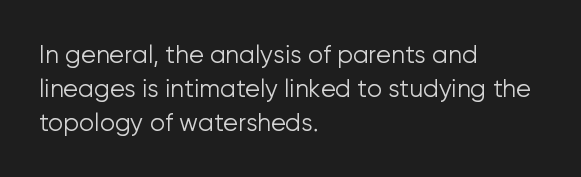
{"italic": "no", "bold": "no", "underline": "no", "align": "left", "line_spacing": "normal", "line_spacing_ratio": 1.42, "letter_spacing": "normal", "letter_spacing_em": 0.0, "glyph_px": 24}
